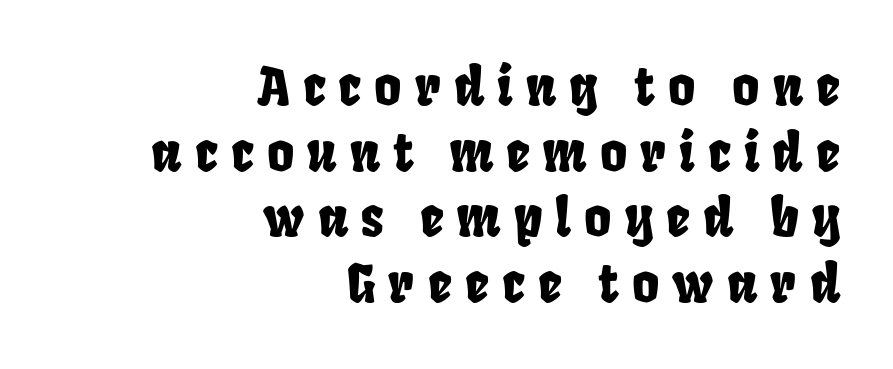
{"serif": "no", "width": "condensed", "stroke_contrast": "low", "x_height": "large", "monospaced": "no", "underline": "no", "align": "right", "line_spacing": "normal", "line_spacing_ratio": 1.26, "letter_spacing": "wide", "letter_spacing_em": 0.25, "glyph_px": 52}
